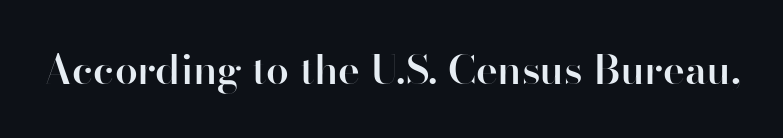
Q: Is the text bold? A: Semi-bold.
Q: Is the text italic (slanted)? A: No, it is upright.
Q: Is the typeface a serif or a sans-serif typeface? A: Sans-serif.
Q: Is the text underlined? A: No.
Q: Is the spacing between letters normal or unusually wide? A: Normal.
Q: Width (condensed, normal, or wide)? A: Normal.
Q: Stroke contrast? A: High.
Q: x-height? A: Small.
Q: Monospaced? A: No.
